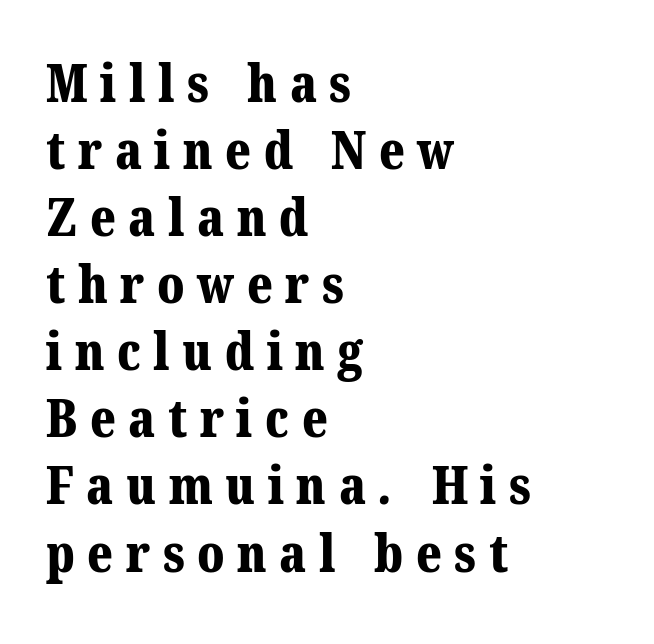
Q: Is the text bold? A: Yes.
Q: Is the typeface a serif or a sans-serif typeface? A: Serif.
Q: Is the text underlined? A: No.
Q: How is the paragraph aligned? A: Left-aligned.
Q: Is the spacing between letters normal or unusually wide? A: Unusually wide.
Q: Is the spacing between lines tight, normal or loose? A: Normal.
Q: Width (condensed, normal, or wide)? A: Normal.
Q: Stroke contrast? A: Medium.
Q: x-height? A: Medium.
Q: Monospaced? A: No.
